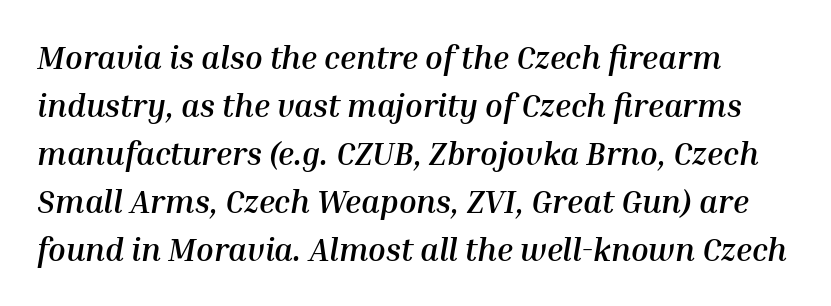
{"italic": "yes", "lean": "right", "slant_degrees": 10, "bold": "yes", "weight": "semibold", "width": "normal", "stroke_contrast": "medium", "x_height": "medium", "monospaced": "no", "underline": "no", "line_spacing": "normal", "line_spacing_ratio": 1.5, "letter_spacing": "normal", "letter_spacing_em": 0.0, "glyph_px": 32}
